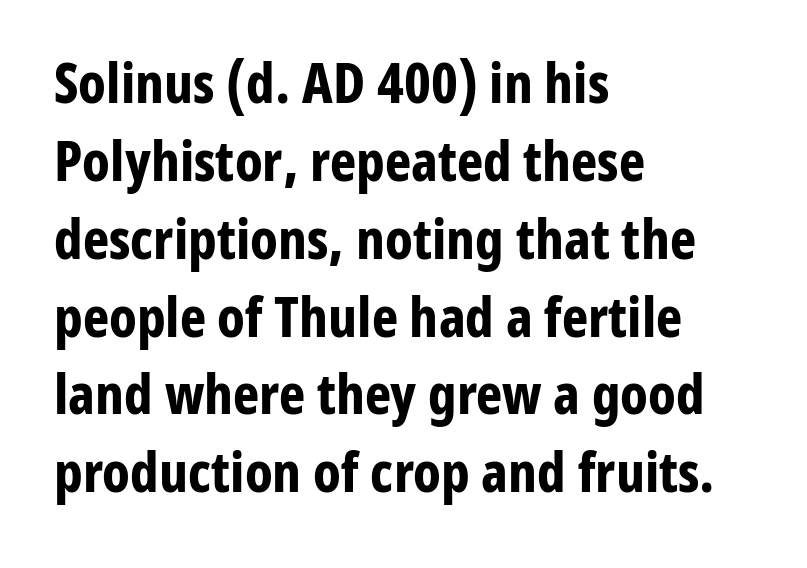
Q: Is the text bold? A: Yes.
Q: Is the text italic (slanted)? A: No, it is upright.
Q: Is the typeface a serif or a sans-serif typeface? A: Sans-serif.
Q: Is the text underlined? A: No.
Q: How is the paragraph aligned? A: Left-aligned.
Q: Is the spacing between letters normal or unusually wide? A: Normal.
Q: Is the spacing between lines tight, normal or loose? A: Normal.
Q: Width (condensed, normal, or wide)? A: Condensed.
Q: Stroke contrast? A: Low.
Q: x-height? A: Medium.
Q: Monospaced? A: No.
